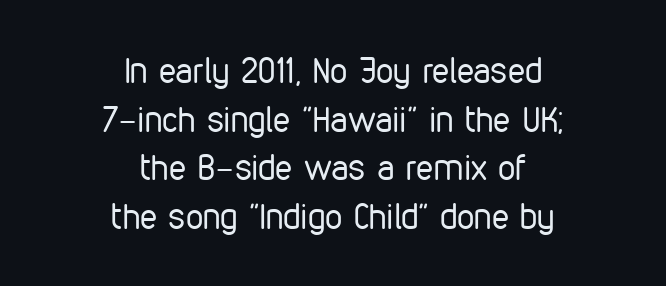
The designer went with a sans here, leaving each stem footless. Underlining? Definitely not there. These lines are centered, leaving both edges ragged. The strokes carry an ordinary text weight at most. Each letter keeps its own natural width here, so spacing adapts to shape. Designer's note — italics off, roman on.
